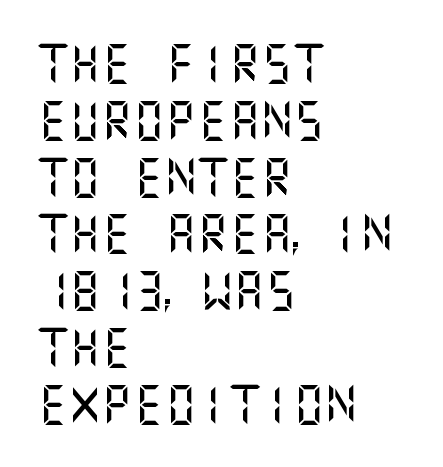
Q: Is the text italic (slanted)? A: No, it is upright.
Q: Is the typeface a serif or a sans-serif typeface? A: Sans-serif.
Q: Is the text underlined? A: No.
Q: How is the paragraph aligned? A: Left-aligned.
Q: Is the spacing between letters normal or unusually wide? A: Normal.
Q: Is the spacing between lines tight, normal or loose? A: Normal.
Q: Width (condensed, normal, or wide)? A: Normal.
Q: Stroke contrast? A: Medium.
Q: x-height? A: Large.
